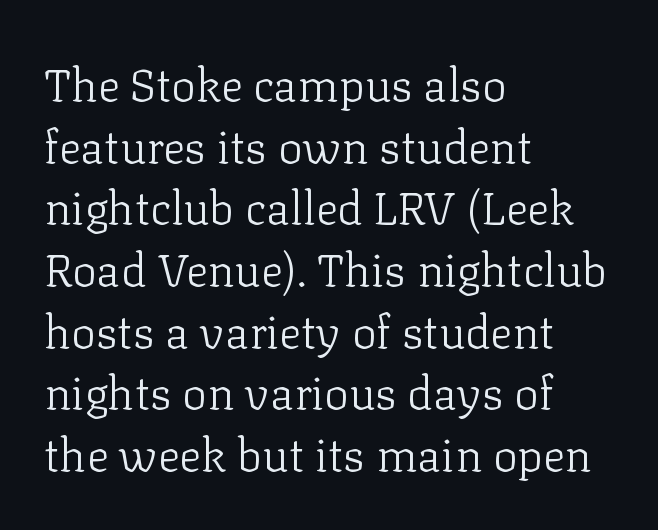
Descenders hang freely into open space. No letter is thick-stroked: the sample isn't bold. The rendering shows small feet on the letterforms — a serif design. A typesetter would mark this as roman, not italic. Reading down the block, your eye returns to a fixed left position each line.
